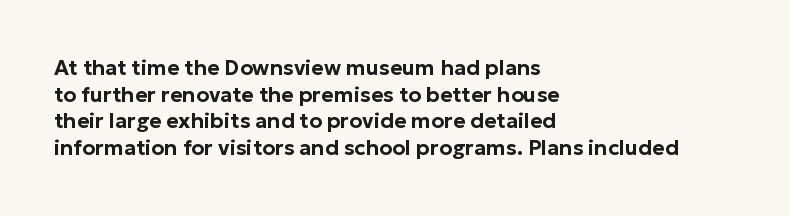
Q: Is the text italic (slanted)? A: No, it is upright.
Q: Is the text underlined? A: No.
Q: How is the paragraph aligned? A: Left-aligned.
Q: Is the spacing between letters normal or unusually wide? A: Normal.
Q: Is the spacing between lines tight, normal or loose? A: Normal.
